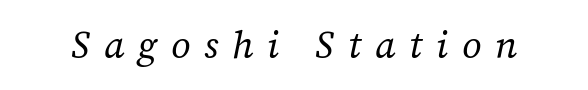
The image shows 38 px regular-weight serif type, italic (leaning right); set unusually wide letter spacing (+0.36 em), not underlined; low stroke contrast and a medium x-height.
